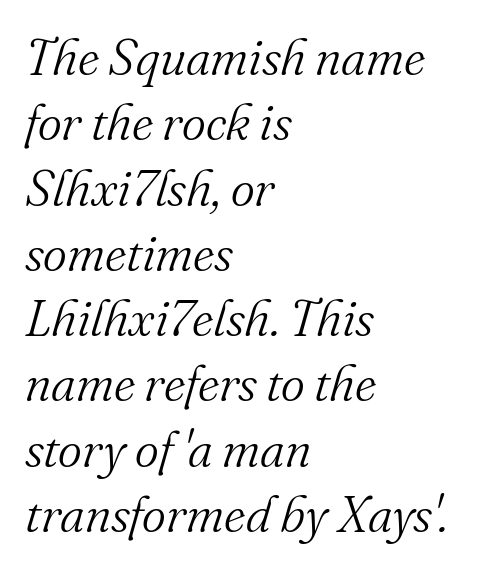
{"serif": "yes", "italic": "yes", "lean": "right", "slant_degrees": 16, "bold": "no", "weight": "light", "width": "normal", "stroke_contrast": "medium", "x_height": "small", "monospaced": "no", "underline": "no", "align": "left", "line_spacing": "normal", "line_spacing_ratio": 1.28, "letter_spacing": "normal", "letter_spacing_em": 0.0, "glyph_px": 51}
